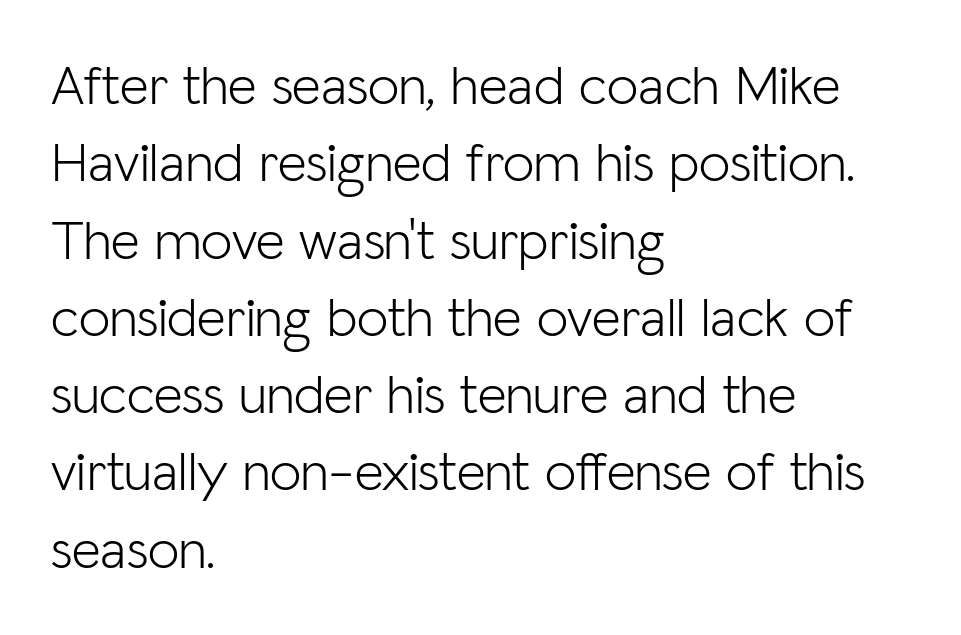
The image shows 56 px light sans-serif type, upright; set left-aligned, normal line spacing (1.38x), normal letter spacing, not underlined; low stroke contrast and a medium x-height.
